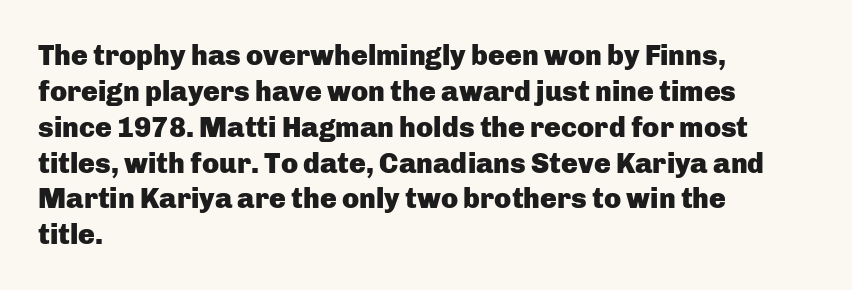
The image shows 28 px heavy sans-serif type, upright; set left-aligned, normal line spacing (1.28x), normal letter spacing, not underlined; low stroke contrast and a medium x-height.
